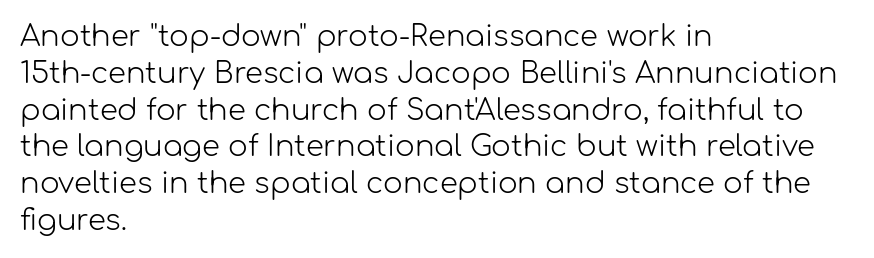
{"serif": "no", "italic": "no", "bold": "no", "weight": "light", "width": "normal", "stroke_contrast": "low", "x_height": "medium", "monospaced": "no", "underline": "no", "align": "left", "line_spacing": "normal", "line_spacing_ratio": 1.27, "letter_spacing": "normal", "letter_spacing_em": 0.0, "glyph_px": 29}
